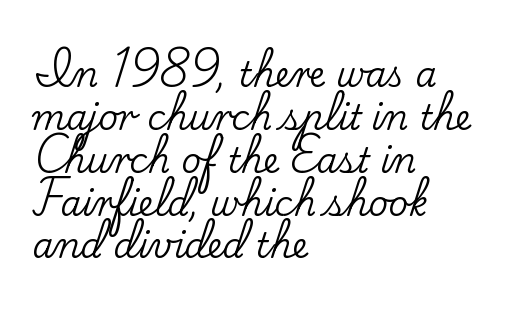
Q: Is the text italic (slanted)? A: Yes.
Q: Is the typeface a serif or a sans-serif typeface? A: Serif.
Q: Is the text underlined? A: No.
Q: How is the paragraph aligned? A: Left-aligned.
Q: Is the spacing between letters normal or unusually wide? A: Normal.
Q: Is the spacing between lines tight, normal or loose? A: Normal.
Q: Width (condensed, normal, or wide)? A: Normal.
Q: Stroke contrast? A: Low.
Q: x-height? A: Small.
Q: Monospaced? A: No.
